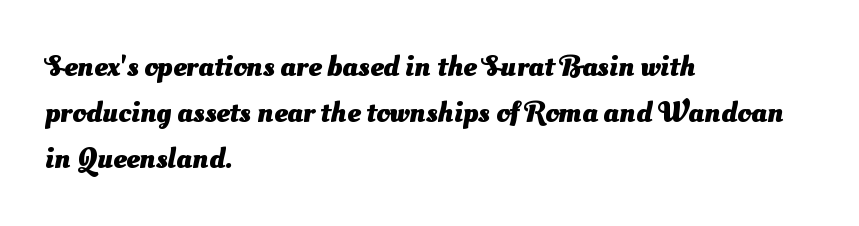
Q: Is the text bold? A: Yes.
Q: Is the typeface a serif or a sans-serif typeface? A: Sans-serif.
Q: Is the text underlined? A: No.
Q: How is the paragraph aligned? A: Left-aligned.
Q: Is the spacing between letters normal or unusually wide? A: Normal.
Q: Is the spacing between lines tight, normal or loose? A: Normal.
Q: Width (condensed, normal, or wide)? A: Normal.
Q: Stroke contrast? A: Medium.
Q: x-height? A: Small.
Q: Monospaced? A: No.
